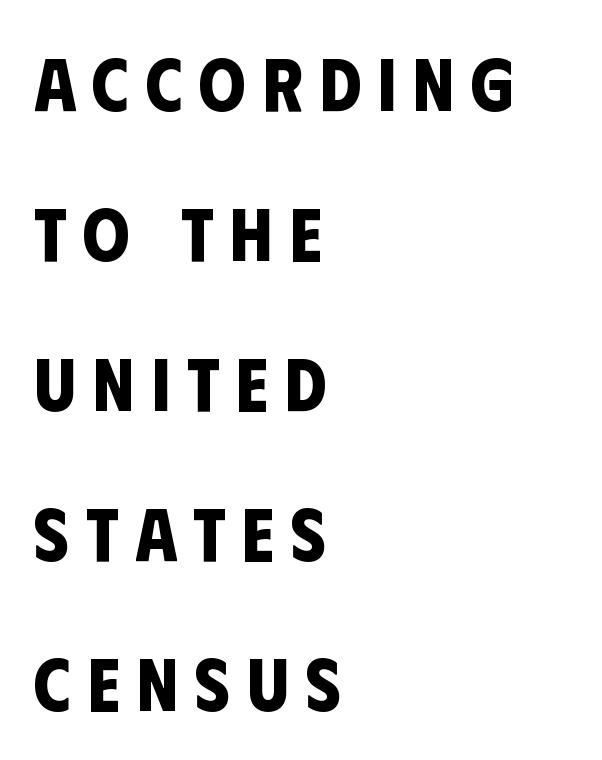
{"serif": "no", "bold": "yes", "weight": "bold", "width": "condensed", "stroke_contrast": "low", "x_height": "large", "monospaced": "no", "underline": "no", "align": "left", "line_spacing": "loose", "line_spacing_ratio": 2.0, "letter_spacing": "wide", "letter_spacing_em": 0.22, "glyph_px": 75}
